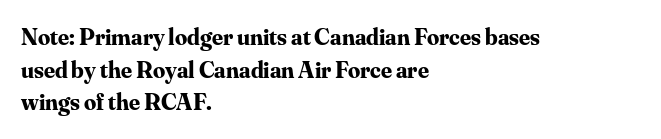
The rendering uses a moderate line-height, typical for paragraphs. The typography opts for an upright posture over an oblique one. Each word holds together tightly as a unit, with standard inter-letter gaps. Left-aligned paragraph, ragged on the right. The sample has been set heavy, in full bold. The string is rendered with underlining switched off.
